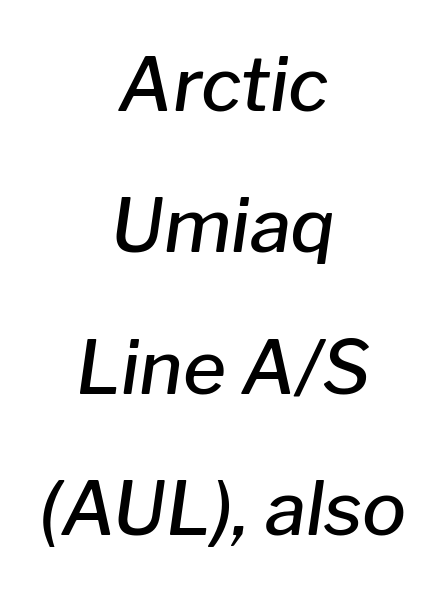
{"italic": "yes", "lean": "right", "slant_degrees": 8, "bold": "semi", "weight": "semibold", "width": "normal", "stroke_contrast": "low", "x_height": "medium", "monospaced": "no", "underline": "no", "align": "center", "line_spacing": "loose", "line_spacing_ratio": 1.91, "letter_spacing": "normal", "letter_spacing_em": 0.0, "glyph_px": 74}
